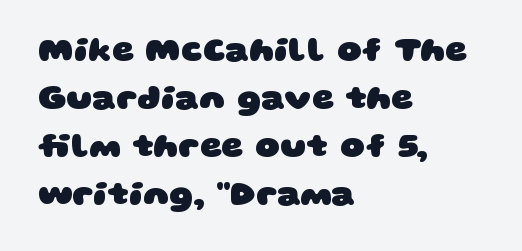
The image shows 34 px heavy, wide sans-serif type; set left-aligned, normal line spacing (1.41x), normal letter spacing, not underlined; low stroke contrast and a large x-height.
